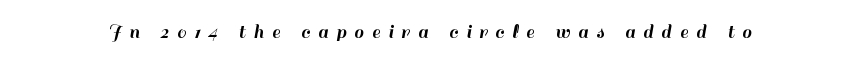
Quick note: underline off. Words appear elongated and porous because spacing is wide.
